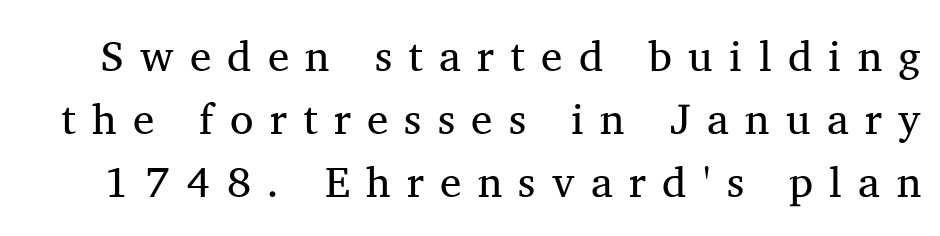
Q: Is the text bold? A: No.
Q: Is the text italic (slanted)? A: No, it is upright.
Q: Is the typeface a serif or a sans-serif typeface? A: Serif.
Q: Is the text underlined? A: No.
Q: Is the spacing between letters normal or unusually wide? A: Unusually wide.
Q: Is the spacing between lines tight, normal or loose? A: Normal.
Q: Width (condensed, normal, or wide)? A: Normal.
Q: Stroke contrast? A: Medium.
Q: x-height? A: Medium.
Q: Monospaced? A: No.
